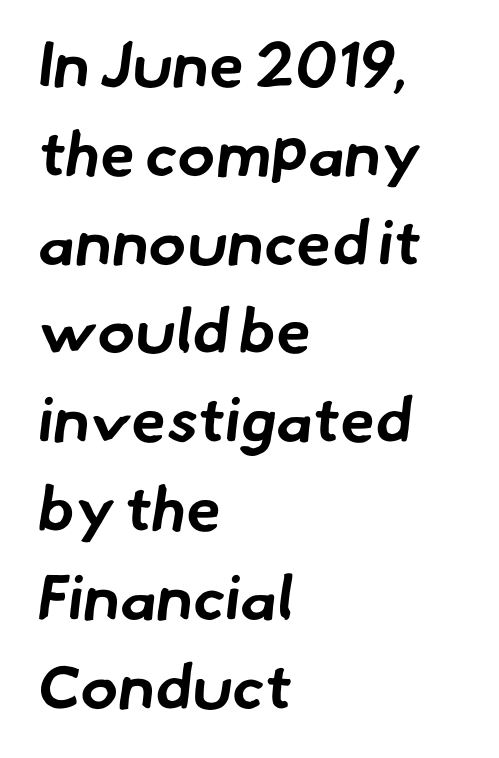
The image shows 63 px bold sans-serif type; set left-aligned, normal line spacing (1.41x), normal letter spacing, not underlined; low stroke contrast and a small x-height.
